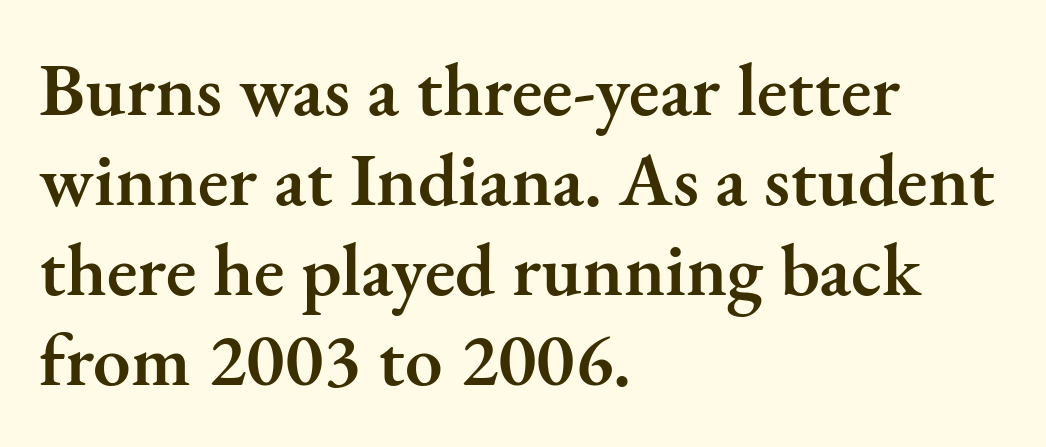
The image shows 75 px semibold serif type, upright; set left-aligned, line spacing 1.2x, normal letter spacing, not underlined; medium stroke contrast and a small x-height.
